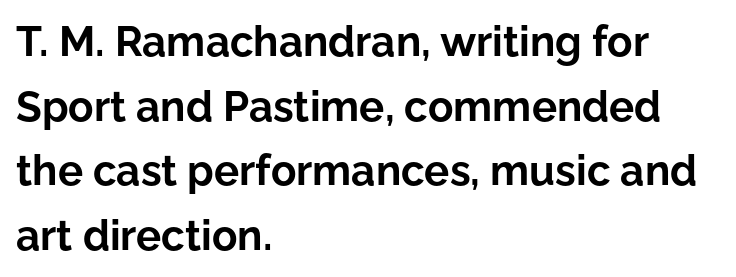
Does the lettering tilt? It doesn't — this is upright. Each new line begins a customary step beneath the previous one. Each line starts at the same left margin while the right side varies. Every letter is thick-stroked: bold, no question. Bare-footed words on every line.
